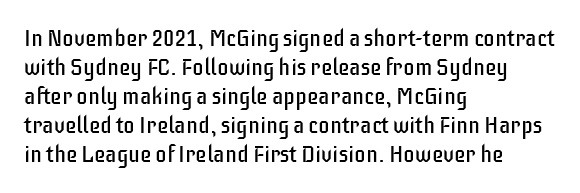
A typesetter would call this zero additional tracking. If you drew a line through each stem, it would be perfectly vertical. This block has exactly the height ordinary leading produces. Teacher's note: observe the even left margin — that is flush-left alignment. The area under the type is left untouched. This is not heavy type; no bold has been used.
